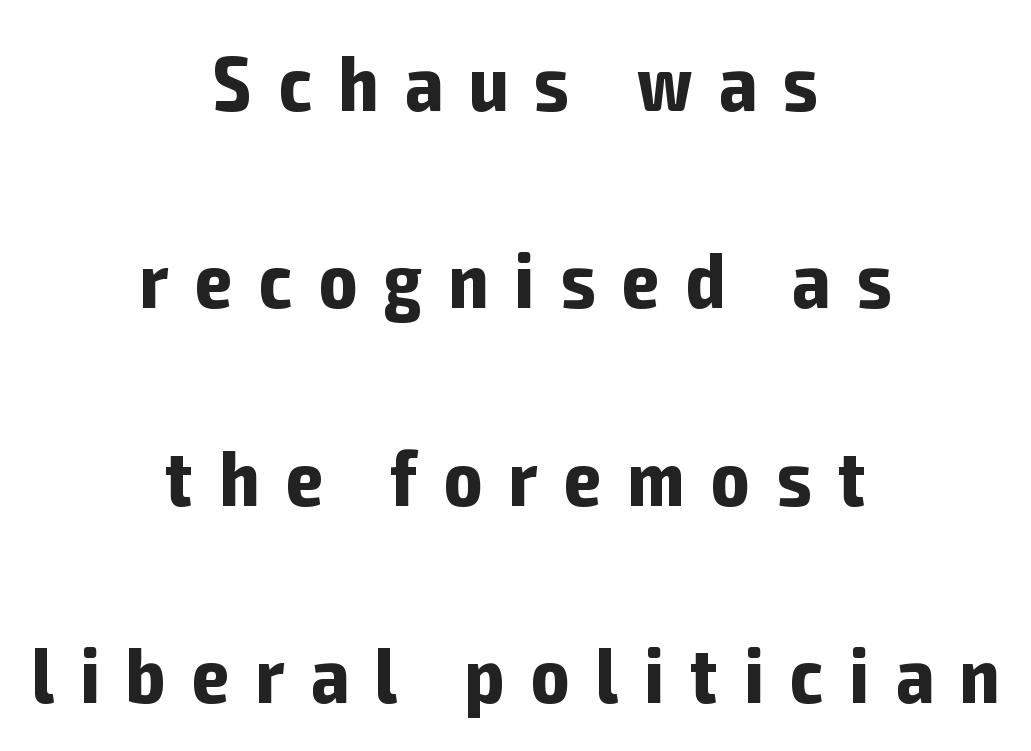
Q: Is the text bold? A: Yes.
Q: Is the text italic (slanted)? A: No, it is upright.
Q: Is the typeface a serif or a sans-serif typeface? A: Sans-serif.
Q: Is the text underlined? A: No.
Q: How is the paragraph aligned? A: Centered.
Q: Is the spacing between letters normal or unusually wide? A: Unusually wide.
Q: Is the spacing between lines tight, normal or loose? A: Loose.
Q: Width (condensed, normal, or wide)? A: Condensed.
Q: Stroke contrast? A: Low.
Q: x-height? A: Medium.
Q: Monospaced? A: No.
